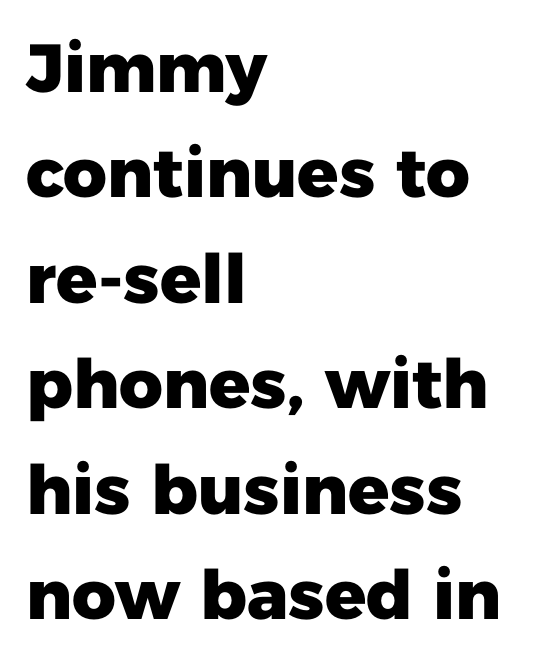
Q: Is the text bold? A: Yes.
Q: Is the text italic (slanted)? A: No, it is upright.
Q: Is the typeface a serif or a sans-serif typeface? A: Sans-serif.
Q: Is the text underlined? A: No.
Q: How is the paragraph aligned? A: Left-aligned.
Q: Is the spacing between letters normal or unusually wide? A: Normal.
Q: Is the spacing between lines tight, normal or loose? A: Normal.
Q: Width (condensed, normal, or wide)? A: Normal.
Q: Stroke contrast? A: Low.
Q: x-height? A: Medium.
Q: Monospaced? A: No.
